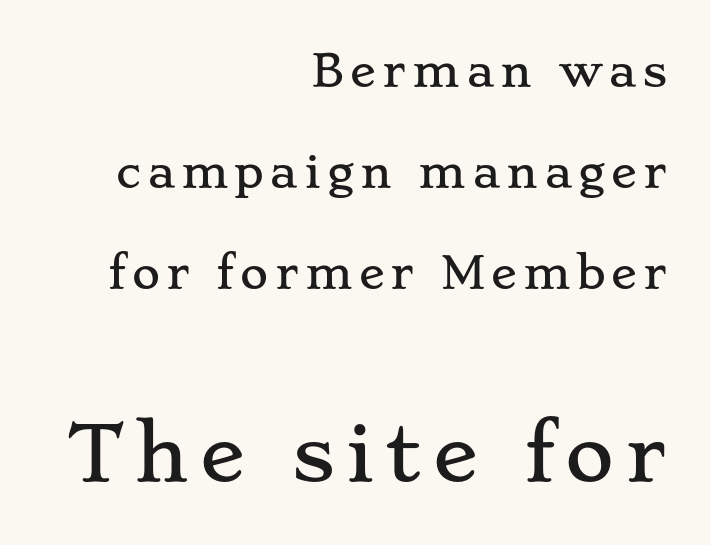
Look at the glyph heights: the lower group is clearly the bigger setting. The lettering holds an erect, upright posture throughout. Typeset ragged left — the right edge is the straight one. A typesetter would call this leading open, well beyond the default. Underlining? Definitely not there. Looks like regular typesetting: each glyph gets only the width it needs.
